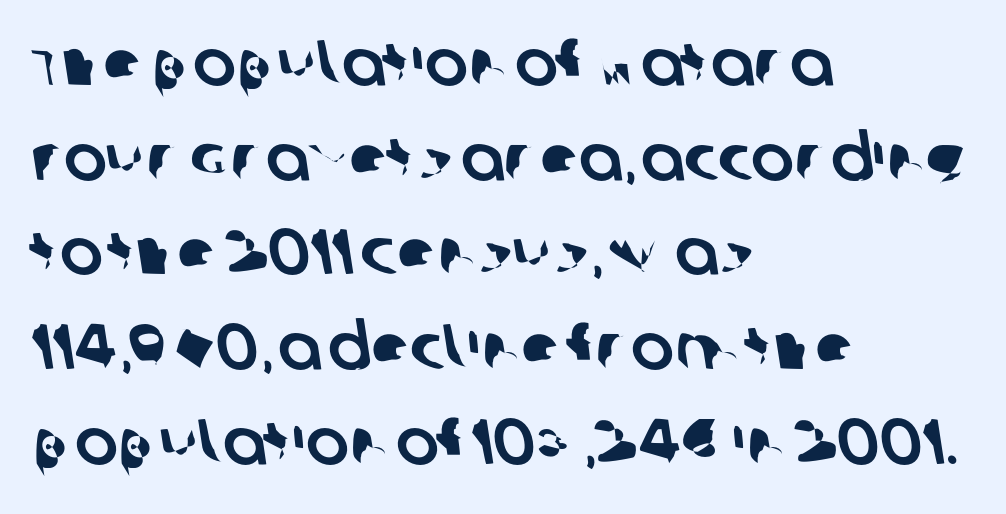
Letters rest on an invisible, unmarked baseline. Font category for this specimen: sans-serif. Looks like regular typesetting: each glyph gets only the width it needs. Teacher's note: observe the even left margin — that is flush-left alignment.
